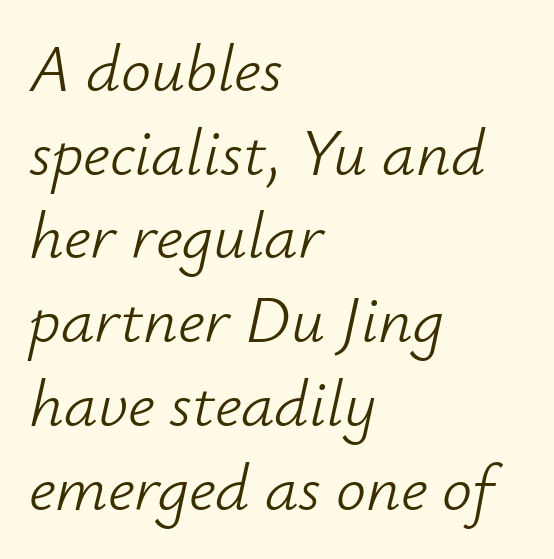
Q: Is the text bold? A: No.
Q: Is the text italic (slanted)? A: Yes, it leans right by about 12 degrees.
Q: Is the text underlined? A: No.
Q: How is the paragraph aligned? A: Left-aligned.
Q: Is the spacing between letters normal or unusually wide? A: Normal.
Q: Is the spacing between lines tight, normal or loose? A: Normal.
Q: Width (condensed, normal, or wide)? A: Normal.
Q: Stroke contrast? A: Low.
Q: x-height? A: Small.
Q: Monospaced? A: No.
